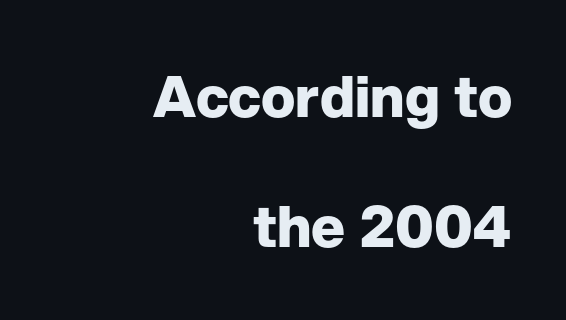
The text was rendered using a sans face with plain stroke endings. Style check: upright. Think of a printed novel: that variable character pitch is what you see here. The strip under each line holds only bare page. If you measured baseline to baseline, you'd find a long distance. These lines carry a lot of weight — the face is fully bold.
